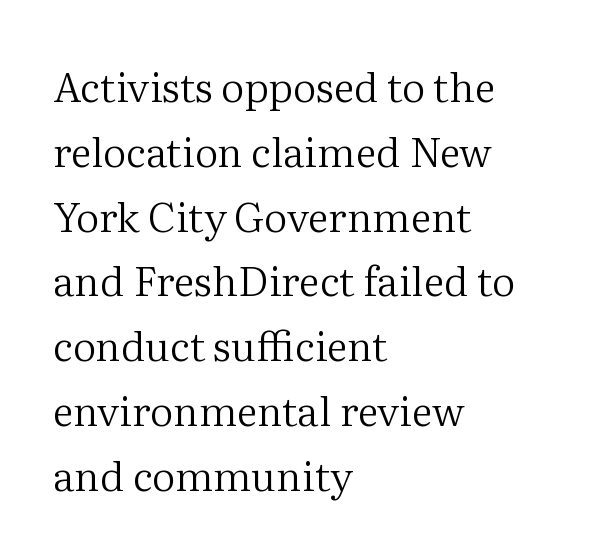
Q: Is the text bold? A: No.
Q: Is the text italic (slanted)? A: No, it is upright.
Q: Is the typeface a serif or a sans-serif typeface? A: Serif.
Q: Is the text underlined? A: No.
Q: How is the paragraph aligned? A: Left-aligned.
Q: Is the spacing between letters normal or unusually wide? A: Normal.
Q: Is the spacing between lines tight, normal or loose? A: Normal.
Q: Width (condensed, normal, or wide)? A: Normal.
Q: Stroke contrast? A: Medium.
Q: x-height? A: Medium.
Q: Monospaced? A: No.
